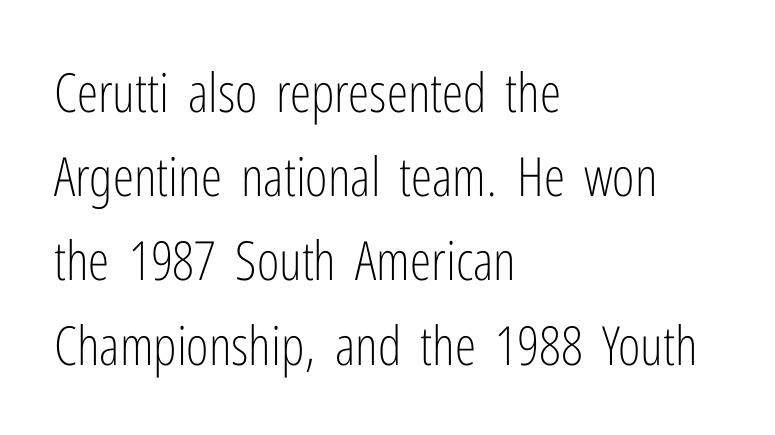
The letters stand straight up with perfectly vertical stems. Has an underline been added? It has not. No heavy texture on the line: the type isn't bold. Does the leading feel generous? No, just average. The rendering keeps characters at their native spacing. The lines are quadded left.
